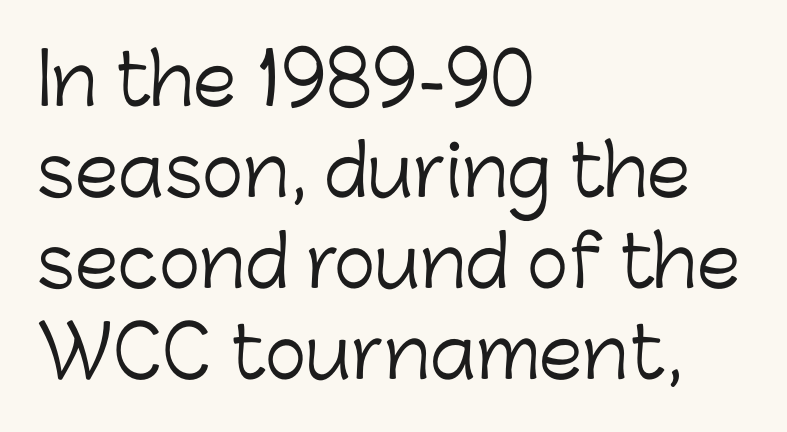
Q: Is the text bold? A: No.
Q: Is the text italic (slanted)? A: No, it is upright.
Q: Is the typeface a serif or a sans-serif typeface? A: Sans-serif.
Q: Is the text underlined? A: No.
Q: How is the paragraph aligned? A: Left-aligned.
Q: Is the spacing between letters normal or unusually wide? A: Normal.
Q: Is the spacing between lines tight, normal or loose? A: Normal.
Q: Width (condensed, normal, or wide)? A: Normal.
Q: Stroke contrast? A: Low.
Q: x-height? A: Medium.
Q: Monospaced? A: No.
